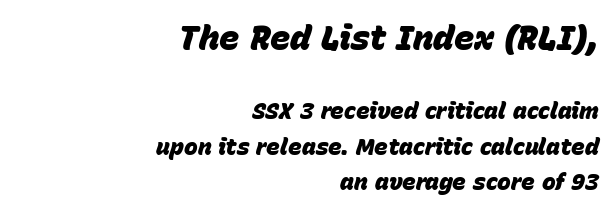
The image shows 34 px heavy type, italic (leaning right); set right-aligned, normal line spacing (1.55x), normal letter spacing, not underlined; the first (top) block is 1.48x larger; low stroke contrast and a large x-height.
